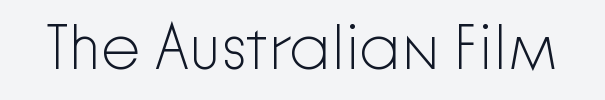
A typesetter would call this zero additional tracking. Note the varied advance widths — an 'i' is clearly narrower than an 'm'. This sample uses a sans-serif face. Is the stroke heavy? The answer is a plain regular-or-lighter. Check under the words: just untouched page.
